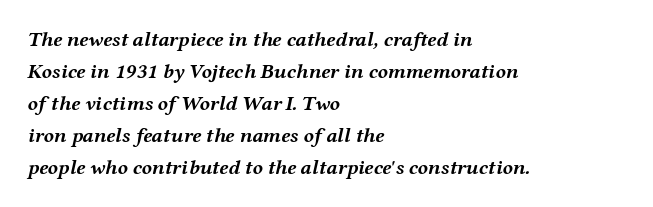
{"italic": "yes", "lean": "right", "slant_degrees": 12, "bold": "yes", "underline": "no", "align": "left", "line_spacing": "normal", "line_spacing_ratio": 1.52, "letter_spacing": "normal", "letter_spacing_em": 0.0, "glyph_px": 21}
